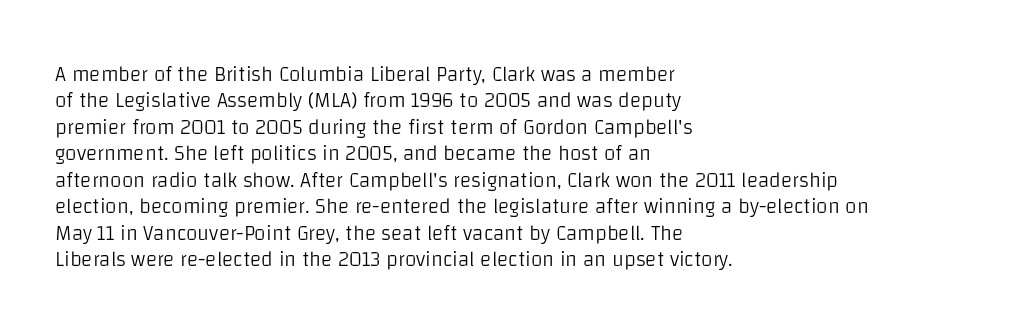
{"italic": "no", "bold": "no", "underline": "no", "align": "left", "line_spacing": "normal", "line_spacing_ratio": 1.26, "letter_spacing": "normal", "letter_spacing_em": 0.0, "glyph_px": 21}
